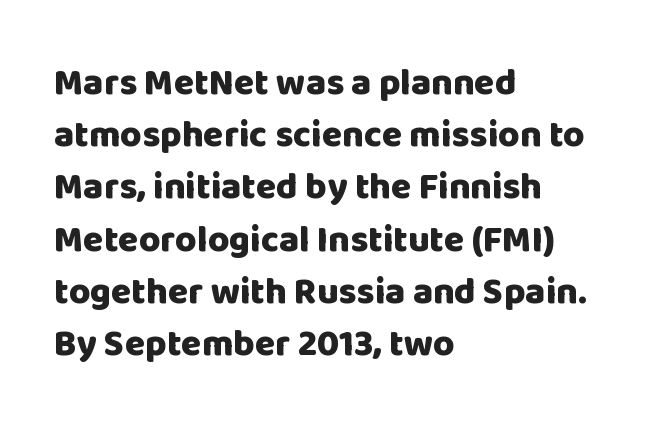
The sample has been set heavy, in full bold. A typesetter would call this zero additional tracking. Summary of vertical rhythm: regular, with standard interline spacing. The passage is arranged the way most books set body copy — flush left.
